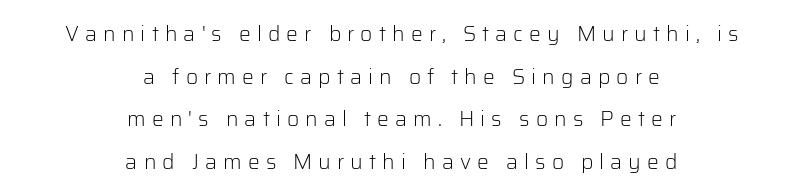
{"italic": "no", "bold": "no", "underline": "no", "align": "center", "line_spacing": "loose", "line_spacing_ratio": 2.03, "letter_spacing": "wide", "letter_spacing_em": 0.29, "glyph_px": 21}
